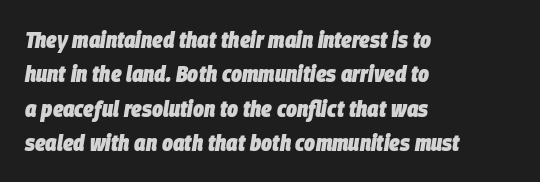
Rule under the text: the space is simply empty. Typographic density is high because the face is bold. Here the glyphs are tracked normally, forming tight word shapes. If you drew a line through each stem, it would be angled.
